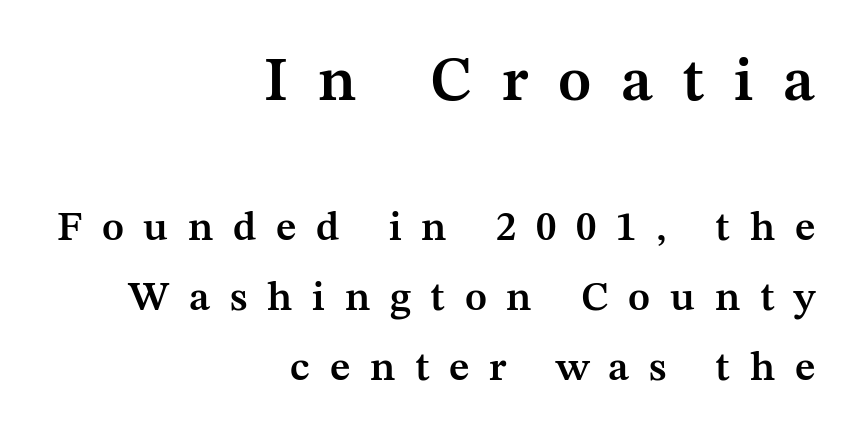
Q: Is the text bold? A: Semi-bold.
Q: Is the text italic (slanted)? A: No, it is upright.
Q: Is the typeface a serif or a sans-serif typeface? A: Serif.
Q: Is the text underlined? A: No.
Q: How is the paragraph aligned? A: Right-aligned.
Q: Is the spacing between letters normal or unusually wide? A: Unusually wide.
Q: Which block of text is set in a larger size, the first (top) or the second (bottom)? A: The first (top) one.
Q: Width (condensed, normal, or wide)? A: Normal.
Q: Stroke contrast? A: Medium.
Q: x-height? A: Medium.
Q: Monospaced? A: No.
